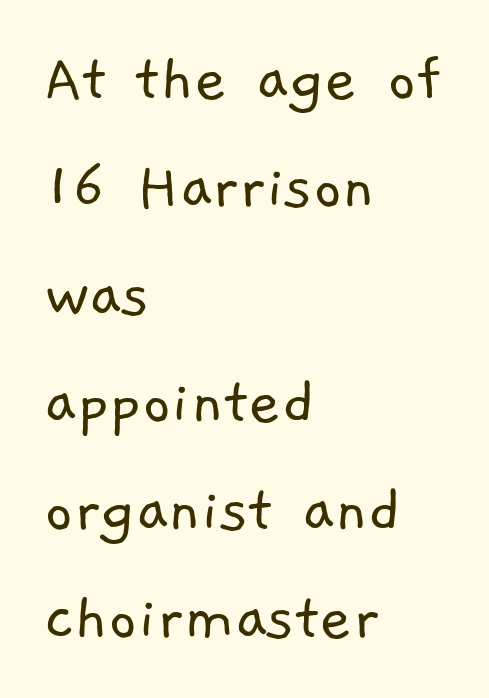
No extra tracking has been applied to these lines. A typesetter would call this proportional, since set widths differ per character. The passage shown stacks its lines at a standard gap. Lines of text with bare space underneath. The characters display no serif detailing; their extremities are plain. Does the copy run flush right? No — it runs flush left.
